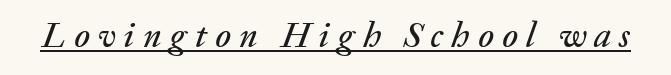
The image shows 36 px text type, italic (leaning right); set unusually wide letter spacing (+0.23 em), underlined; medium stroke contrast and a medium x-height.
